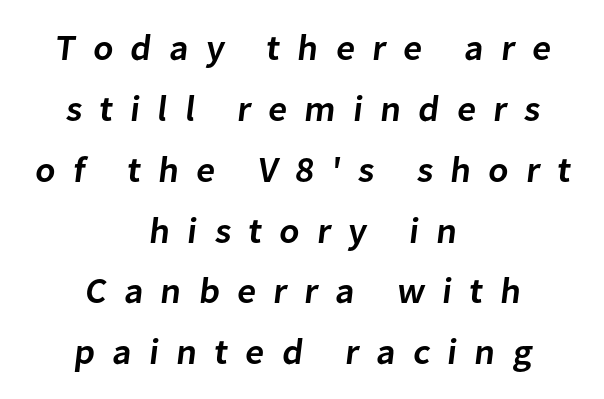
Q: Is the text bold? A: Semi-bold.
Q: Is the typeface a serif or a sans-serif typeface? A: Sans-serif.
Q: Is the text underlined? A: No.
Q: How is the paragraph aligned? A: Centered.
Q: Is the spacing between letters normal or unusually wide? A: Unusually wide.
Q: Is the spacing between lines tight, normal or loose? A: Normal.
Q: Width (condensed, normal, or wide)? A: Normal.
Q: Stroke contrast? A: Low.
Q: x-height? A: Medium.
Q: Monospaced? A: No.
